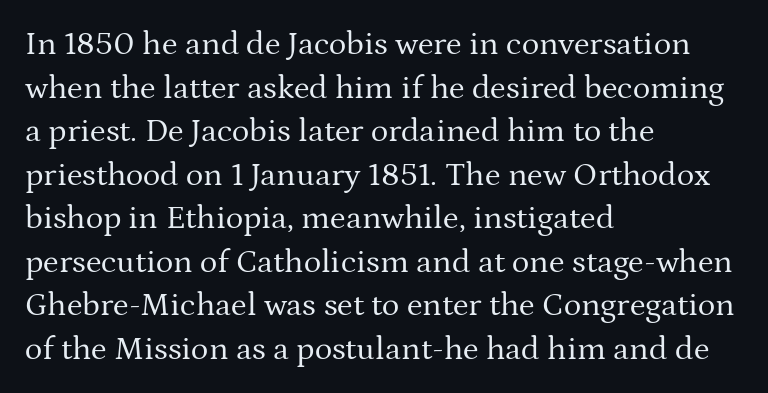
The cut favours lightness, reaching ordinary text weight at its darkest. The font family rendered here belongs to the serif group. This sample uses an upright cut, with every glyph sitting square on the baseline. Check under the words: just untouched page. Regarding leading, the lines here are spaced in the standard way.
